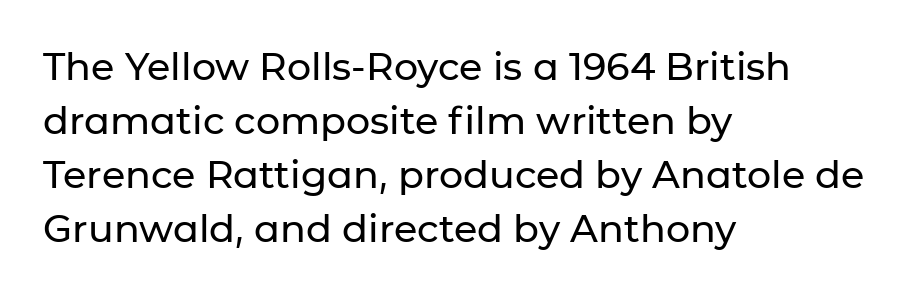
Compared with a centered layout, this one pins lines to the left instead. The passage shown is typed in a proportional face where columns would drift. Regular leading. Just letters on the line, the space beneath them empty. The axis of the letterforms is exactly vertical. This sample uses plain, unmodified letter spacing.
